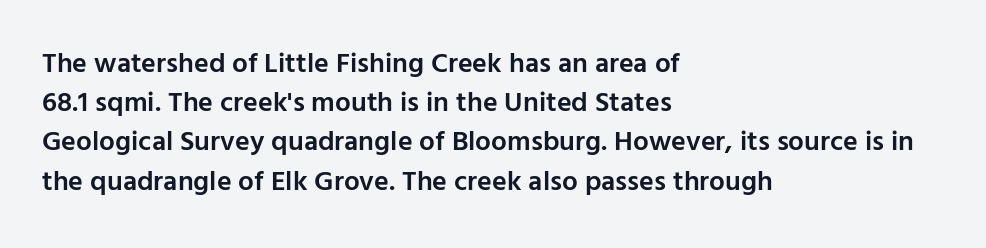
Q: Is the text bold? A: Semi-bold.
Q: Is the text italic (slanted)? A: No, it is upright.
Q: Is the typeface a serif or a sans-serif typeface? A: Sans-serif.
Q: Is the text underlined? A: No.
Q: How is the paragraph aligned? A: Left-aligned.
Q: Is the spacing between letters normal or unusually wide? A: Normal.
Q: Is the spacing between lines tight, normal or loose? A: Normal.
Q: Width (condensed, normal, or wide)? A: Normal.
Q: Stroke contrast? A: Low.
Q: x-height? A: Medium.
Q: Monospaced? A: No.
